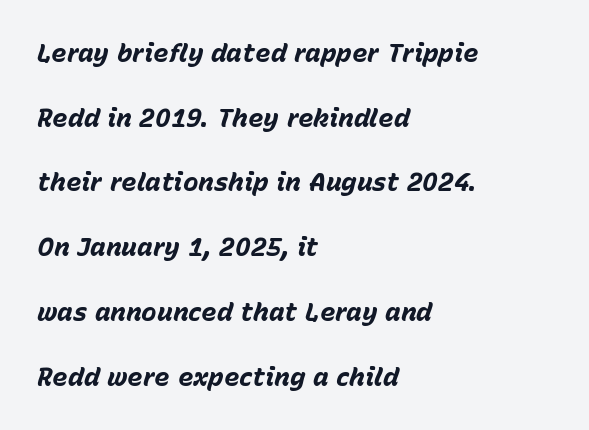
Q: Is the text bold? A: Yes.
Q: Is the text italic (slanted)? A: Yes, it leans right by about 15 degrees.
Q: Is the text underlined? A: No.
Q: How is the paragraph aligned? A: Left-aligned.
Q: Is the spacing between letters normal or unusually wide? A: Normal.
Q: Is the spacing between lines tight, normal or loose? A: Loose.
